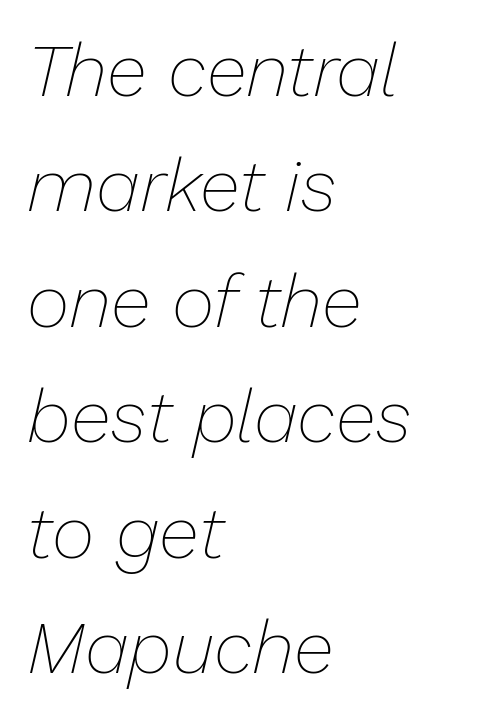
The image shows 74 px thin type, italic (leaning right); set left-aligned, normal line spacing (1.56x), normal letter spacing, not underlined; low stroke contrast and a medium x-height.
